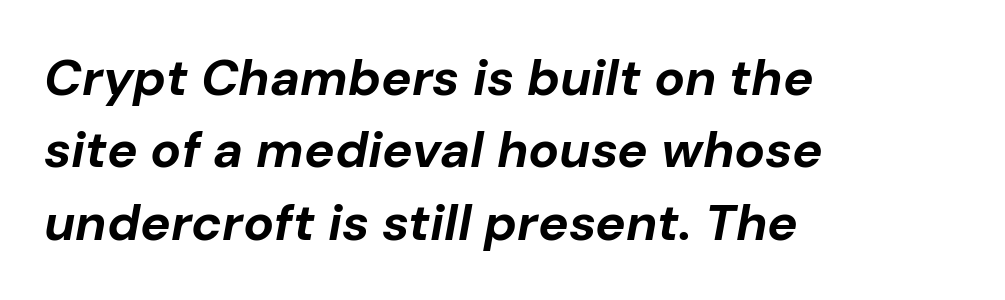
The whole block is typeset with a tilt. Words float on clear page, feet unadorned. Note the varied advance widths — an 'i' is clearly narrower than an 'm'. The paragraph shown leans on its left margin. The gaps between neighbouring characters are ordinary and unremarkable.
